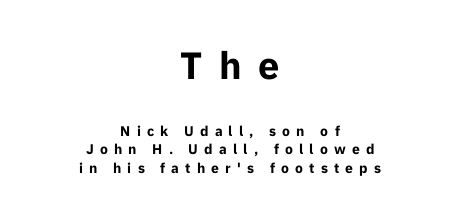
{"serif": "no", "italic": "no", "bold": "yes", "weight": "bold", "width": "normal", "stroke_contrast": "low", "x_height": "medium", "monospaced": "no", "underline": "no", "align": "center", "line_spacing": "normal", "line_spacing_ratio": 1.32, "letter_spacing": "wide", "letter_spacing_em": 0.44, "larger_block": "first", "size_ratio": 2.71, "glyph_px": 38}
